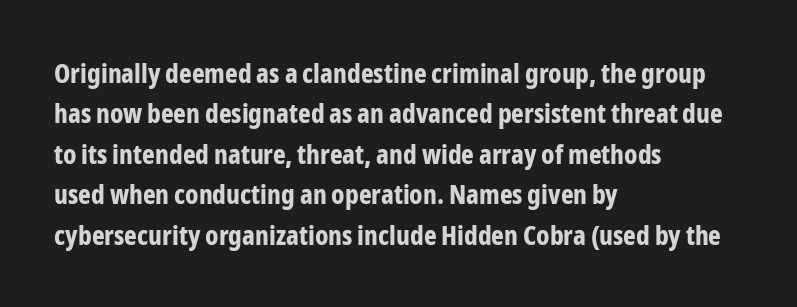
Look at the tracking — it's just the regular setting, nothing added. A classic flush-left, rag-right setting is used for this passage. Lines of text with bare space underneath. The font's upright variant was chosen for this text.
